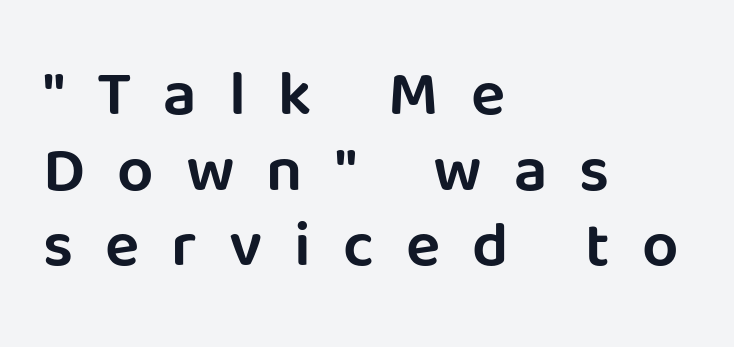
The image shows 64 px sans-serif type, upright; set left-aligned, line spacing 1.18x, unusually wide letter spacing (+0.5 em), not underlined; low stroke contrast and a large x-height.
